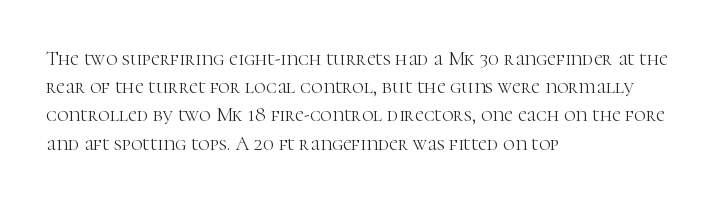
The image shows 20 px text type, upright; set left-aligned, normal line spacing (1.41x), normal letter spacing, not underlined.
